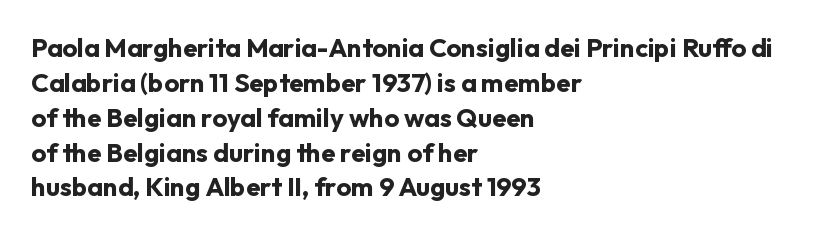
Q: Is the text bold? A: Yes.
Q: Is the text italic (slanted)? A: No, it is upright.
Q: Is the text underlined? A: No.
Q: How is the paragraph aligned? A: Left-aligned.
Q: Is the spacing between letters normal or unusually wide? A: Normal.
Q: Is the spacing between lines tight, normal or loose? A: Normal.
